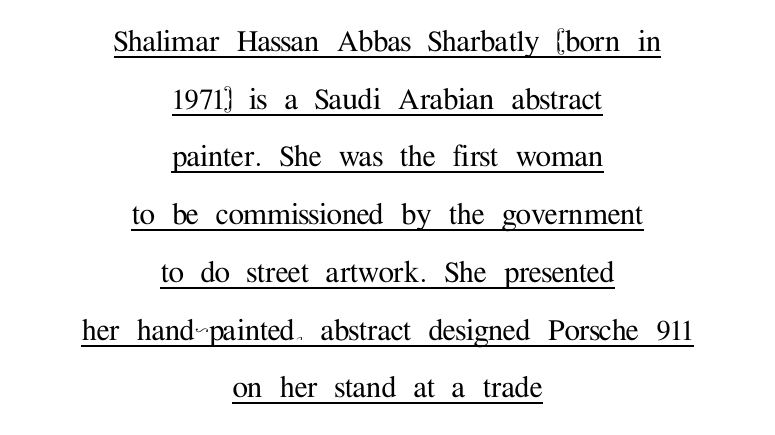
Tracking here is standard; glyphs follow each other at the usual distance. What kind of face is this? One with serifs. If you folded the block vertically in half, each line would mirror itself in length. Looks like someone drew a line under every word here. What's the leading like? Ordinary, nothing unusual.
